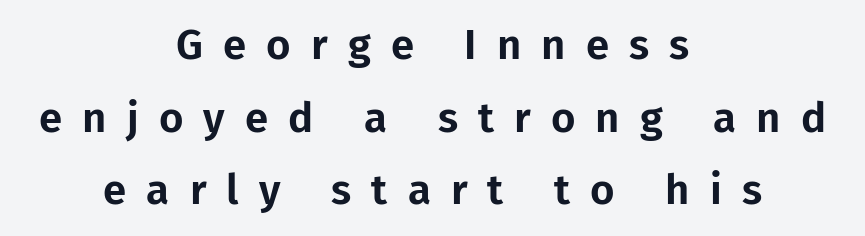
A roman cut, with each character standing at attention. Varying glyph widths throughout — classic text-font behaviour. The words here are not underlined. What kind of face is this? One without serifs — a sans.
